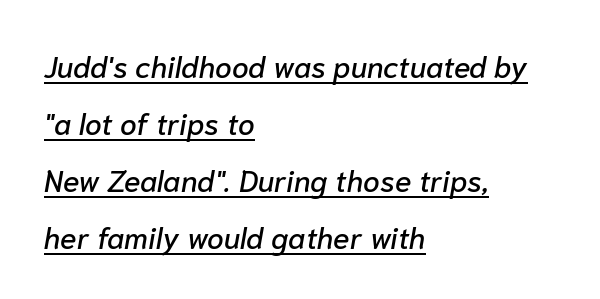
{"italic": "yes", "lean": "right", "slant_degrees": 10, "width": "normal", "stroke_contrast": "low", "x_height": "medium", "monospaced": "no", "underline": "yes", "align": "left", "line_spacing": "loose", "line_spacing_ratio": 1.9, "letter_spacing": "normal", "letter_spacing_em": 0.0, "glyph_px": 30}
